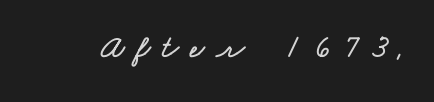
Display-style spreading of the glyphs; the letterfit is very open. The face used here is proportionally spaced, like ordinary book or web type. The words here are not underlined.
